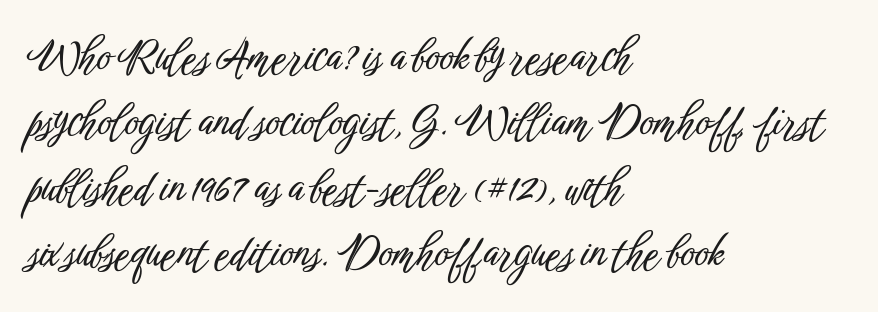
The face used here is rendered with its standard letterfit. Just letters on the line, the space beneath them empty. Looks like regular typesetting: each glyph gets only the width it needs. Each new line begins a customary step beneath the previous one. A student would call this left alignment; a typographer would say flush left, rag right.
